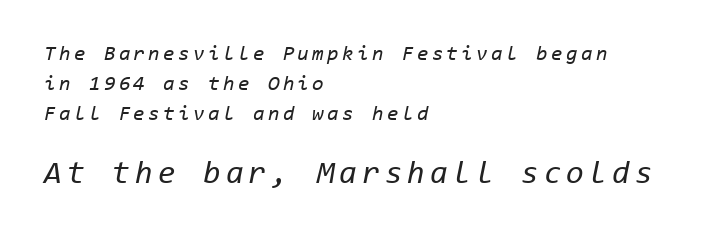
The image shows 32 px regular-weight type, italic (leaning right), monospaced; set left-aligned, normal line spacing (1.42x), not underlined; the second (bottom) block is 1.52x larger; low stroke contrast and a medium x-height.
